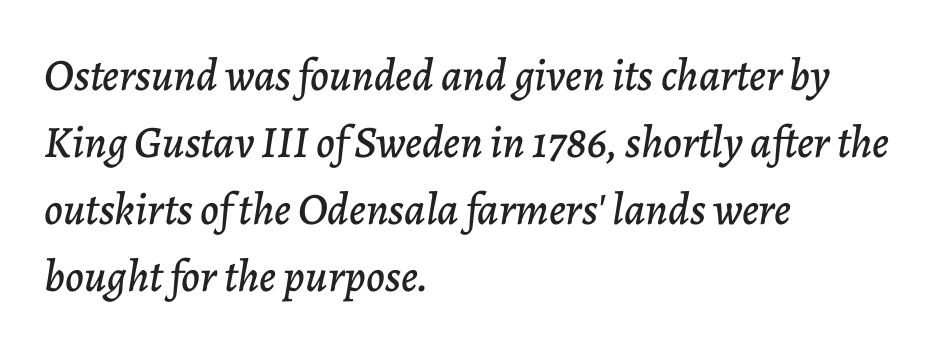
The image shows 45 px text type, italic (leaning right); set left-aligned, normal line spacing (1.49x), normal letter spacing, not underlined; low stroke contrast and a medium x-height.
